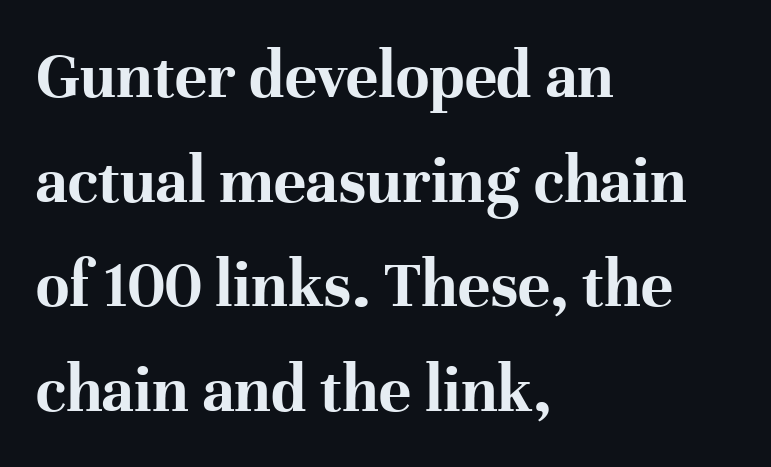
Ordinary non-slanted type is in use. Each letter's strokes conclude with small projecting serifs. The leading is moderate, giving the passage an even texture. Note the varied advance widths — an 'i' is clearly narrower than an 'm'. Pretty heavy lettering here — definitely bold.
